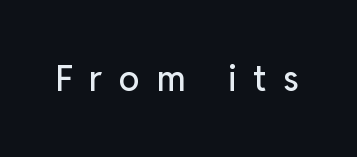
{"serif": "no", "italic": "no", "width": "normal", "stroke_contrast": "low", "x_height": "medium", "monospaced": "no", "underline": "no", "letter_spacing": "wide", "letter_spacing_em": 0.48, "glyph_px": 35}
